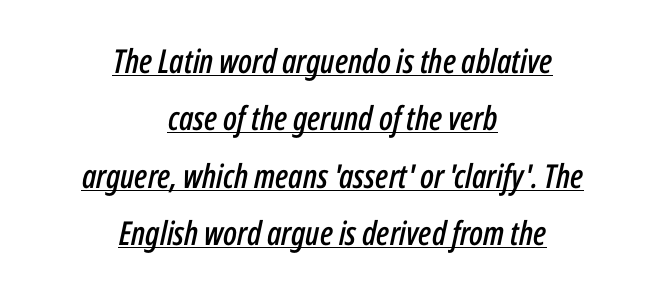
Q: Is the text italic (slanted)? A: Yes, it leans right by about 12 degrees.
Q: Is the text underlined? A: Yes.
Q: How is the paragraph aligned? A: Centered.
Q: Is the spacing between letters normal or unusually wide? A: Normal.
Q: Width (condensed, normal, or wide)? A: Condensed.
Q: Stroke contrast? A: Low.
Q: x-height? A: Medium.
Q: Monospaced? A: No.
